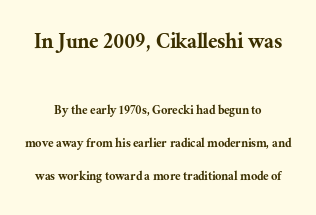
Q: Is the text italic (slanted)? A: No, it is upright.
Q: Is the text underlined? A: No.
Q: Is the spacing between letters normal or unusually wide? A: Normal.
Q: Is the spacing between lines tight, normal or loose? A: Loose.
Q: Which block of text is set in a larger size, the first (top) or the second (bottom)? A: The first (top) one.
